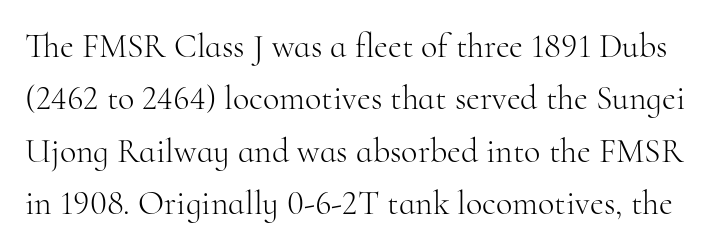
Q: Is the text bold? A: No.
Q: Is the text italic (slanted)? A: No, it is upright.
Q: Is the typeface a serif or a sans-serif typeface? A: Serif.
Q: Is the text underlined? A: No.
Q: Is the spacing between letters normal or unusually wide? A: Normal.
Q: Is the spacing between lines tight, normal or loose? A: Normal.
Q: Width (condensed, normal, or wide)? A: Normal.
Q: Stroke contrast? A: High.
Q: x-height? A: Small.
Q: Monospaced? A: No.
